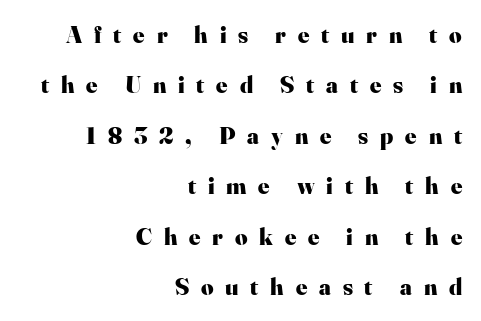
Vertical spacing — loose. Plenty of ink on the page — the face is bold. These lines were composed using upright roman letters. Only glyphs here, with clear space below each row. The rag falls on the left side of this text block. Tracking value appears strongly positive — letters spread wide.
